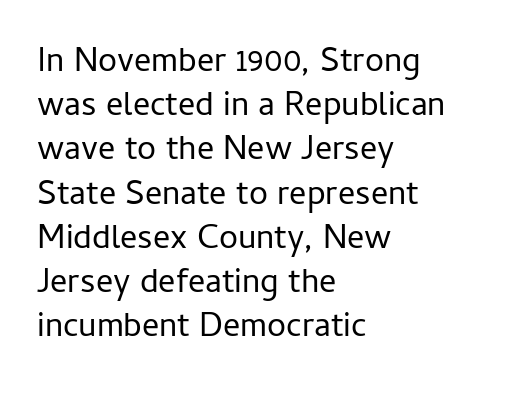
{"serif": "no", "italic": "no", "bold": "no", "weight": "regular", "width": "normal", "stroke_contrast": "low", "x_height": "medium", "monospaced": "no", "underline": "no", "align": "left", "line_spacing": "normal", "line_spacing_ratio": 1.3, "letter_spacing": "normal", "letter_spacing_em": 0.0, "glyph_px": 34}
